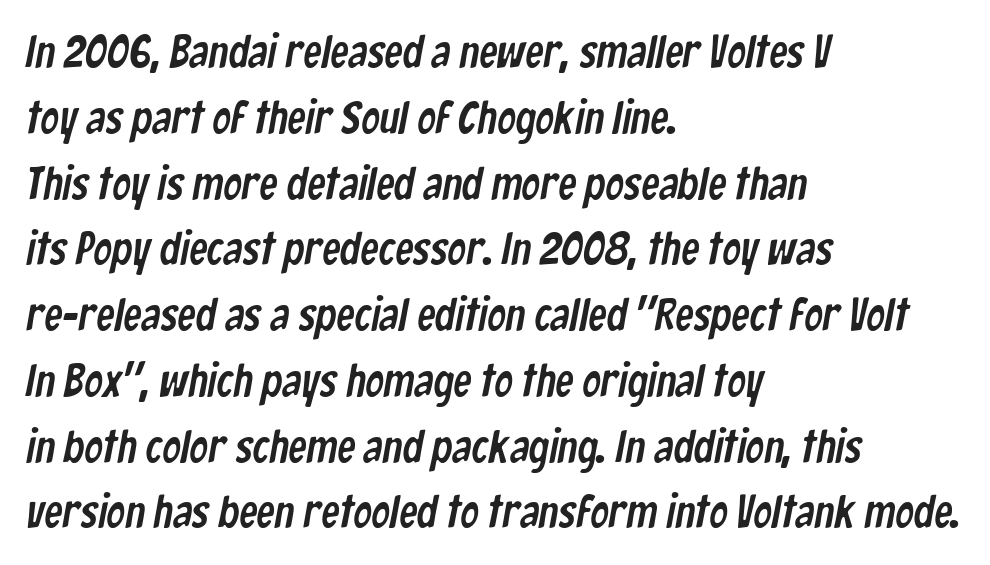
Unlike a traditional serif, this face leaves its strokes unadorned. Interline gaps are of average width in this sample. The strip under each line holds only bare page. Words appear dense and cohesive because spacing is normal.
